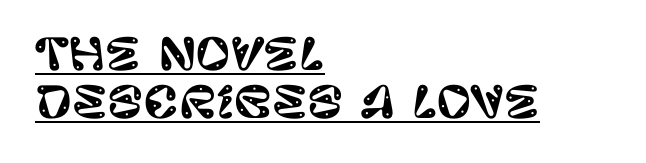
{"serif": "no", "width": "normal", "stroke_contrast": "low", "x_height": "large", "monospaced": "no", "underline": "yes", "align": "left", "line_spacing": "tight", "line_spacing_ratio": 1.12, "letter_spacing": "normal", "letter_spacing_em": 0.0, "glyph_px": 43}
